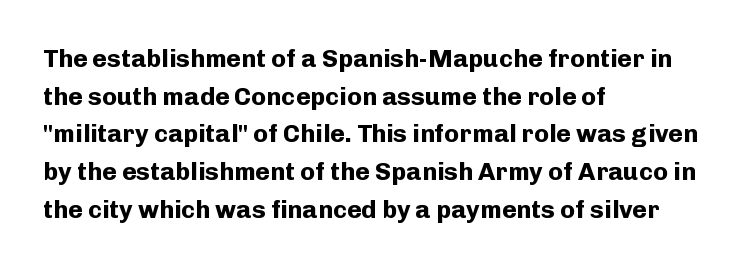
{"italic": "no", "bold": "yes", "underline": "no", "align": "left", "line_spacing": "normal", "line_spacing_ratio": 1.51, "letter_spacing": "normal", "letter_spacing_em": 0.0, "glyph_px": 25}
